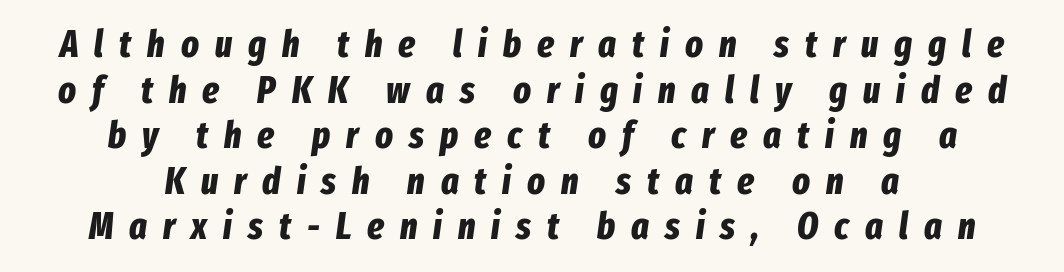
{"italic": "yes", "lean": "right", "slant_degrees": 8, "bold": "yes", "weight": "bold", "width": "condensed", "stroke_contrast": "low", "x_height": "medium", "monospaced": "no", "underline": "no", "align": "center", "line_spacing_ratio": 1.23, "letter_spacing": "wide", "letter_spacing_em": 0.43, "glyph_px": 37}
